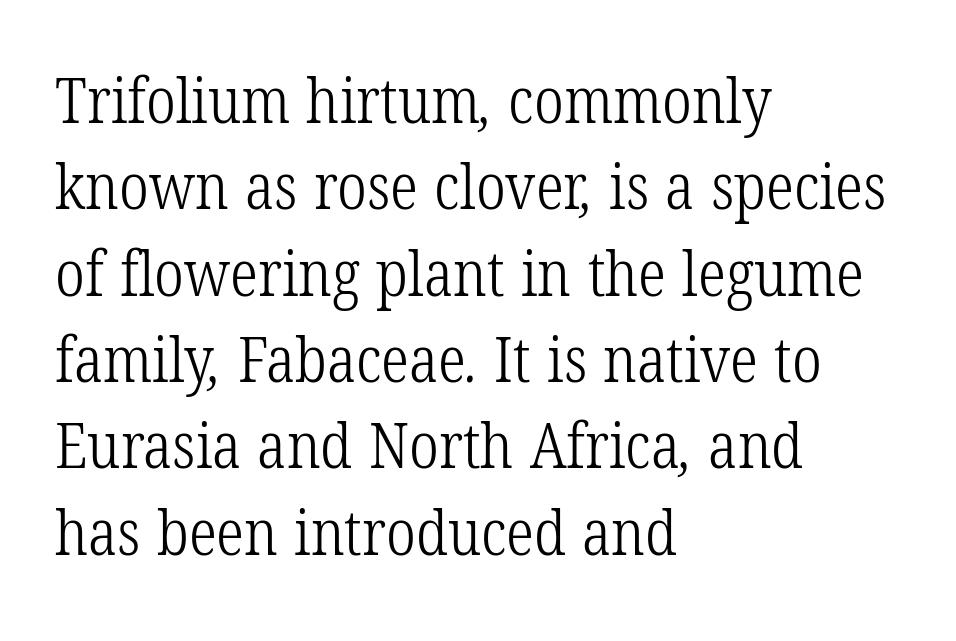
The typesetting does not lean heavy: it is not bold. Look at the tracking — it's just the regular setting, nothing added. The glyphs in this specimen are seriffed. Just letters on the line, the space beneath them empty.
